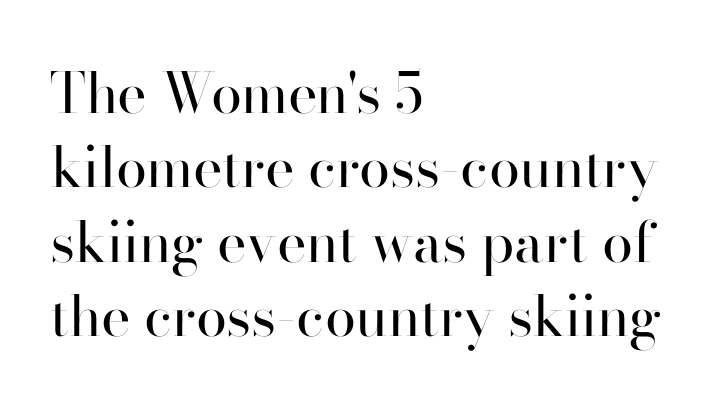
The image shows 56 px regular-weight sans-serif type, upright; set left-aligned, normal line spacing (1.33x), normal letter spacing, not underlined; high stroke contrast and a small x-height.
